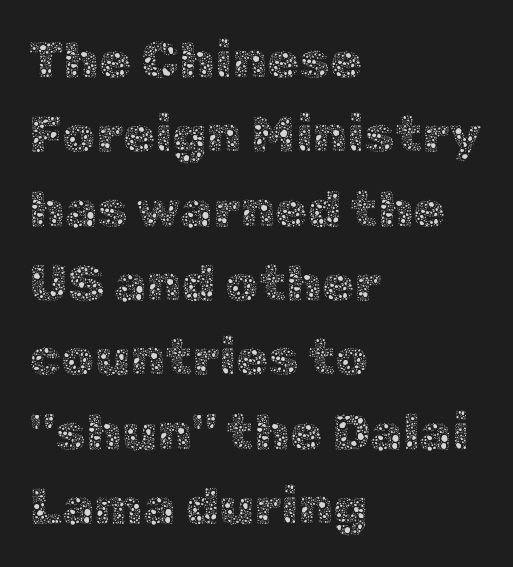
The image shows 52 px thin type, upright; set left-aligned, normal line spacing (1.43x), normal letter spacing, not underlined; a medium x-height.
